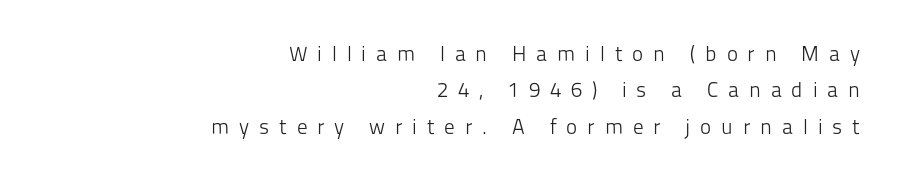
The image shows 21 px text type, upright; set right-aligned, line spacing 1.73x, unusually wide letter spacing (+0.47 em), not underlined.
